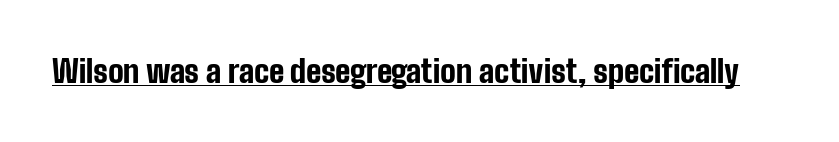
The image shows 31 px bold, condensed sans-serif type, upright; set normal letter spacing, underlined; low stroke contrast and a medium x-height.
